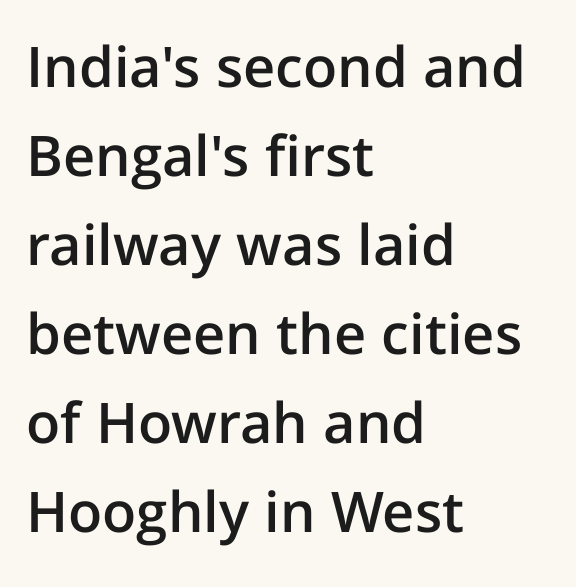
The image shows 56 px semibold sans-serif type, upright; set left-aligned, normal line spacing (1.59x), normal letter spacing, not underlined; low stroke contrast and a medium x-height.
